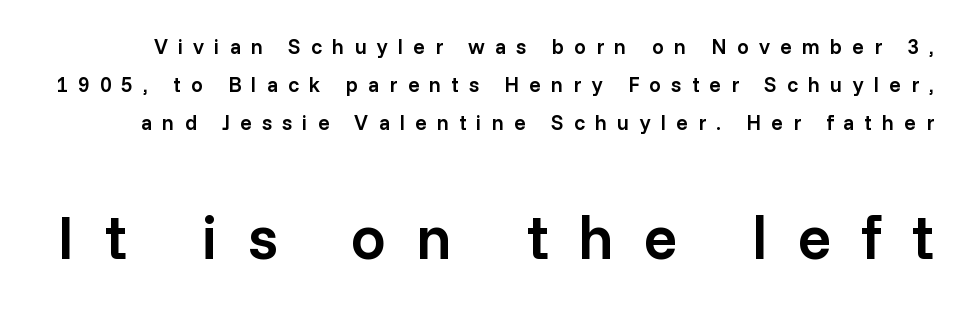
The image shows 62 px semibold sans-serif type, upright; set line spacing 1.82x, unusually wide letter spacing (+0.48 em), not underlined; the second (bottom) block is 2.95x larger; low stroke contrast and a medium x-height.
